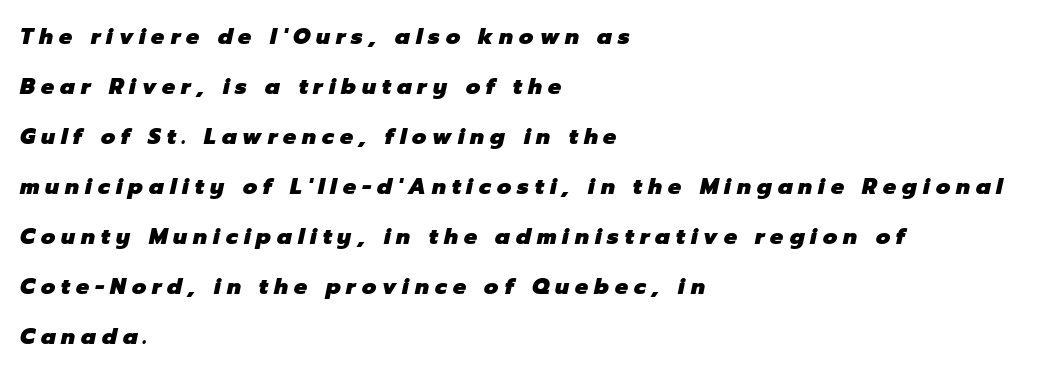
The image shows 22 px bold type, italic (leaning right); set left-aligned, loose line spacing (2.27x), unusually wide letter spacing (+0.27 em), not underlined.
